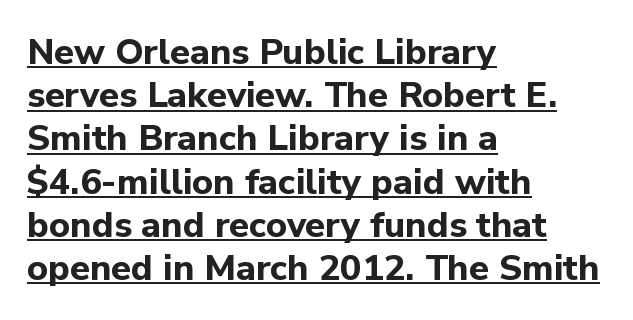
Typeset ragged right — the left edge is the straight one. Nope, no serifs anywhere on these letters. Nope, not italic — everything's standing straight. Underlined type. Here the designer chose a conventional face with non-uniform glyph widths. Standard letterfit; no display-style spreading of the glyphs.
